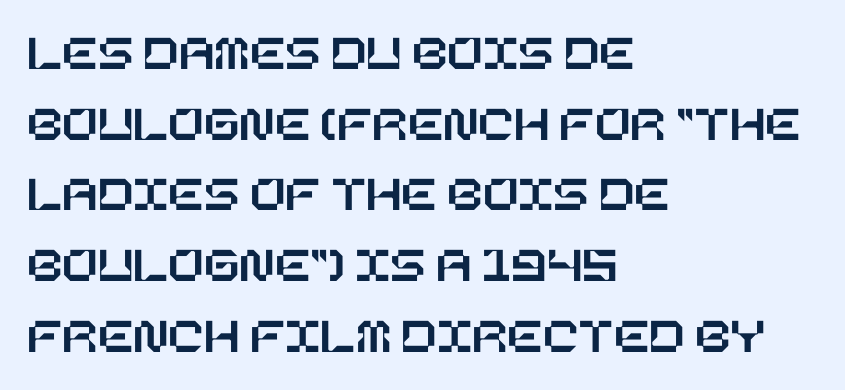
Q: Is the text italic (slanted)? A: No, it is upright.
Q: Is the text underlined? A: No.
Q: How is the paragraph aligned? A: Left-aligned.
Q: Is the spacing between letters normal or unusually wide? A: Normal.
Q: Is the spacing between lines tight, normal or loose? A: Normal.
Q: Width (condensed, normal, or wide)? A: Normal.
Q: Stroke contrast? A: Low.
Q: x-height? A: Large.
